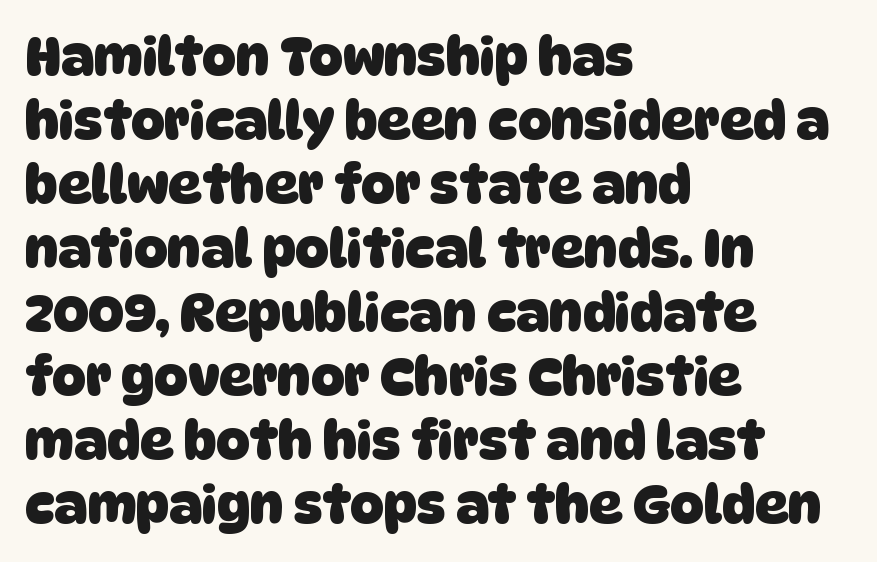
{"serif": "no", "bold": "yes", "weight": "heavy", "width": "normal", "stroke_contrast": "low", "x_height": "large", "monospaced": "no", "underline": "no", "align": "left", "line_spacing_ratio": 1.23, "letter_spacing": "normal", "letter_spacing_em": 0.0, "glyph_px": 52}
